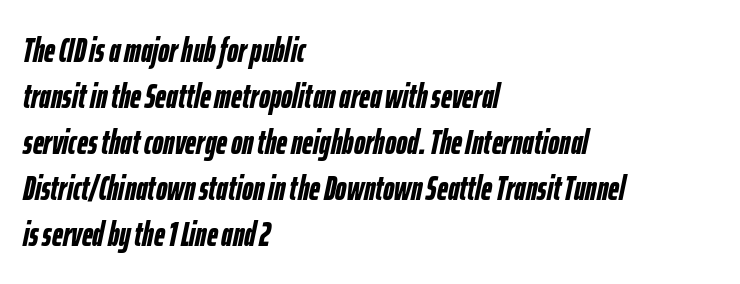
The image shows 34 px semibold, condensed type, italic (leaning right); set left-aligned, normal line spacing (1.35x), normal letter spacing, not underlined; low stroke contrast and a medium x-height.
